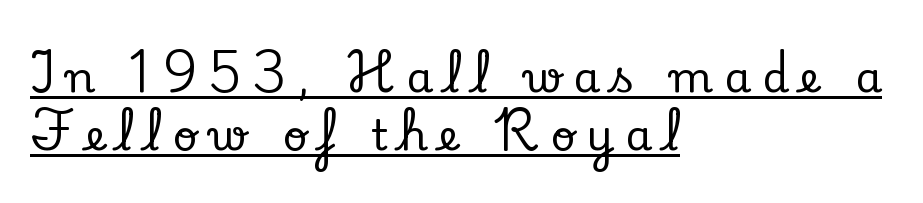
The rendering anchors every line to the left-hand side. Successive baselines arrive at the customary interval. Designer's note — italics off, roman on. The letters advance in unequal steps, a hallmark of proportional type. The letters are spread apart with noticeably loose tracking. Observe the serifs anchoring each vertical stroke in this sample.
